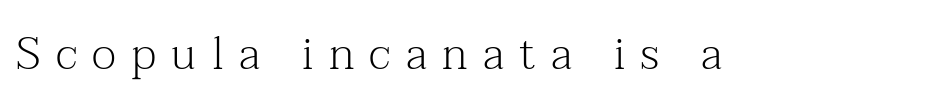
{"serif": "yes", "italic": "no", "bold": "no", "weight": "light", "width": "normal", "stroke_contrast": "medium", "x_height": "medium", "monospaced": "no", "underline": "no", "letter_spacing": "wide", "letter_spacing_em": 0.34, "glyph_px": 45}
